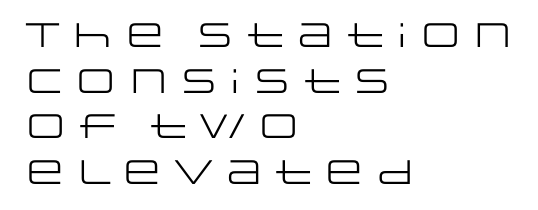
{"serif": "no", "italic": "no", "bold": "no", "weight": "regular", "width": "wide", "stroke_contrast": "low", "x_height": "large", "monospaced": "no", "underline": "no", "align": "left", "line_spacing": "normal", "line_spacing_ratio": 1.34, "letter_spacing": "normal", "letter_spacing_em": 0.0, "glyph_px": 34}
